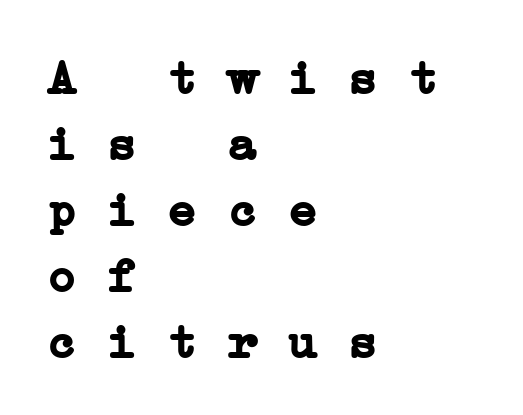
{"serif": "yes", "bold": "yes", "weight": "semibold", "width": "wide", "stroke_contrast": "low", "x_height": "medium", "monospaced": "yes", "underline": "no", "align": "left", "line_spacing": "normal", "line_spacing_ratio": 1.32, "letter_spacing": "normal", "letter_spacing_em": 0.0, "glyph_px": 50}
